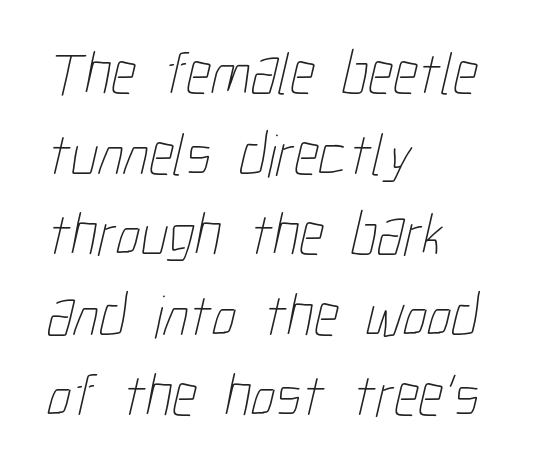
The image shows 61 px thin, condensed type; set left-aligned, normal line spacing (1.32x), normal letter spacing, not underlined; low stroke contrast and a medium x-height.
